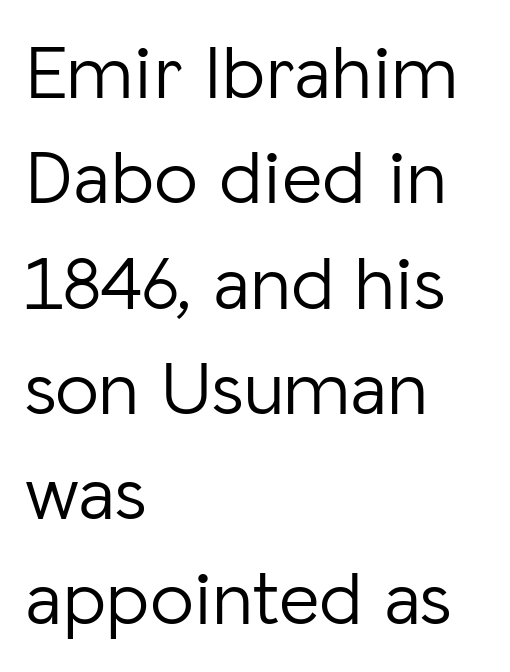
The image shows 78 px light sans-serif type, upright; set left-aligned, normal line spacing (1.35x), normal letter spacing, not underlined; low stroke contrast and a medium x-height.
